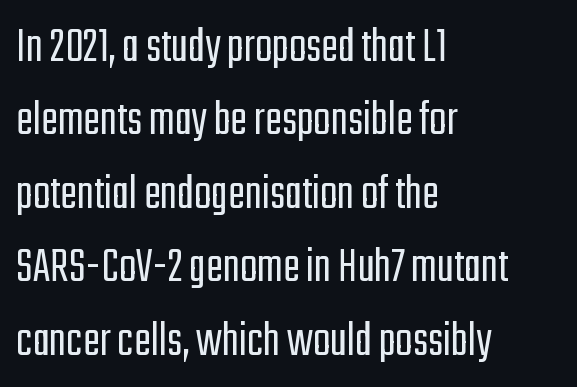
Q: Is the text bold? A: No.
Q: Is the text italic (slanted)? A: No, it is upright.
Q: Is the typeface a serif or a sans-serif typeface? A: Sans-serif.
Q: Is the text underlined? A: No.
Q: How is the paragraph aligned? A: Left-aligned.
Q: Is the spacing between letters normal or unusually wide? A: Normal.
Q: Is the spacing between lines tight, normal or loose? A: Normal.
Q: Width (condensed, normal, or wide)? A: Condensed.
Q: Stroke contrast? A: Low.
Q: x-height? A: Medium.
Q: Monospaced? A: No.
